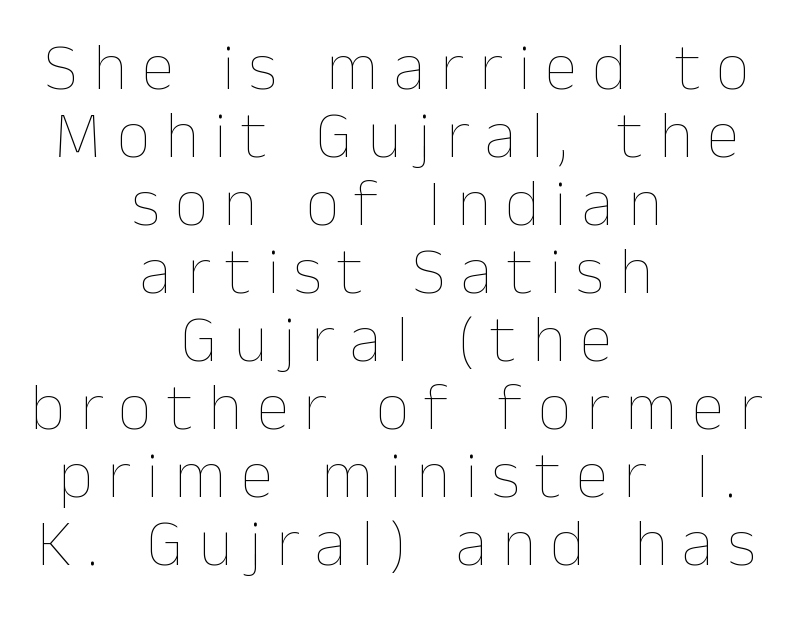
The axis of the letterforms is exactly vertical. Varying glyph widths throughout — classic text-font behaviour. The face used here is rendered with a markedly widened letterfit. The paragraph shown floats in the horizontal middle.
